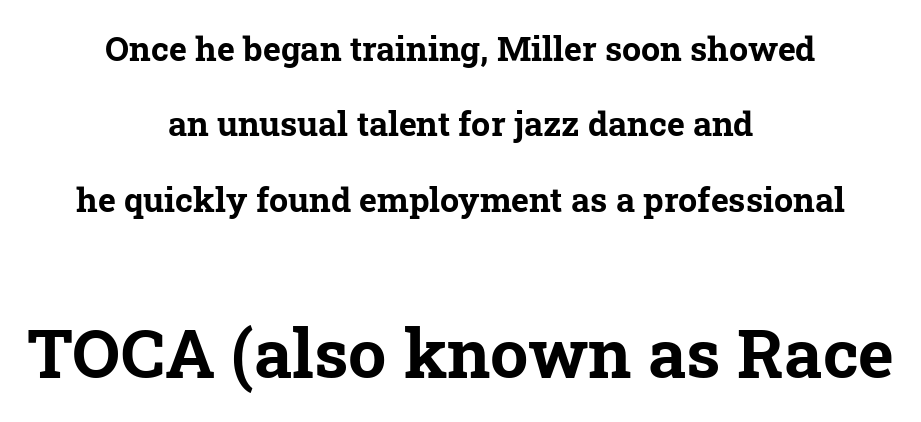
The image shows 68 px bold serif type; set centered, loose line spacing (2.22x), normal letter spacing, not underlined; the second (bottom) block is 2.0x larger; low stroke contrast and a medium x-height.
